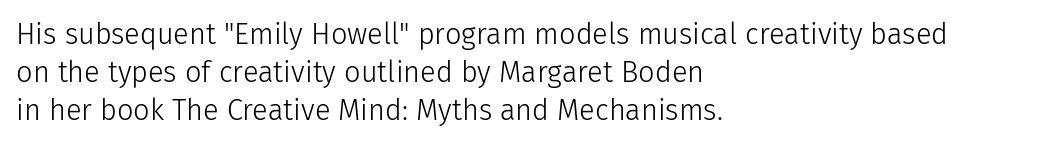
The image shows 29 px light sans-serif type, upright; set left-aligned, normal line spacing (1.31x), normal letter spacing, not underlined; low stroke contrast and a medium x-height.
